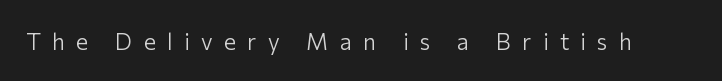
The baseline area is clear. The weight tops out at a normal text grade. Spacing between characters has been opened up far beyond the box default. Style check: upright.
